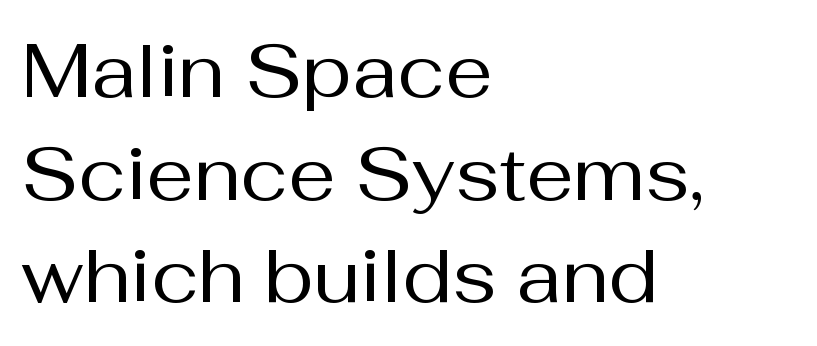
The image shows 75 px regular-weight sans-serif type, upright; set left-aligned, normal line spacing (1.37x), normal letter spacing, not underlined; medium stroke contrast and a medium x-height.
